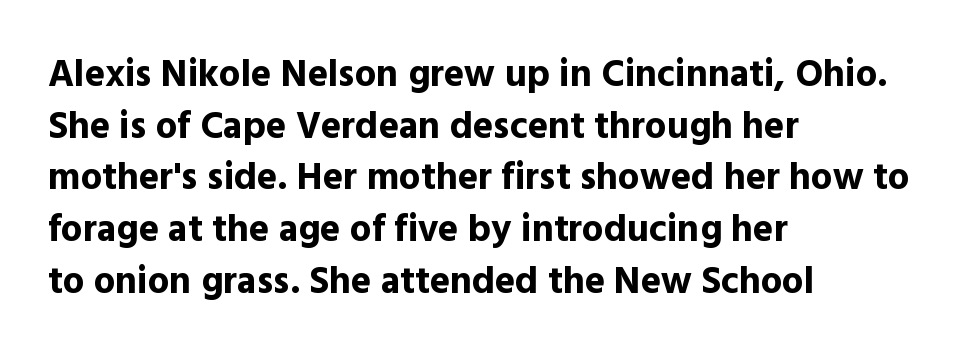
{"serif": "no", "italic": "no", "bold": "yes", "weight": "bold", "width": "normal", "x_height": "medium", "monospaced": "no", "underline": "no", "align": "left", "line_spacing": "normal", "line_spacing_ratio": 1.36, "letter_spacing": "normal", "letter_spacing_em": 0.0, "glyph_px": 38}
